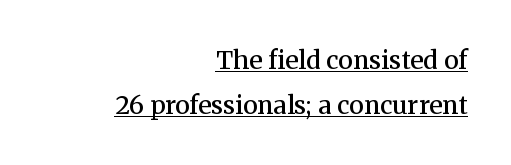
Teacher's note: observe the even right margin — that is flush-right alignment. The letterforms sit shoulder to shoulder at normal distance. This is moderately heavy type, rendered in semibold. The typography opts for an upright posture over an oblique one. This is underlined copy, the kind a proofreader might mark for attention.
